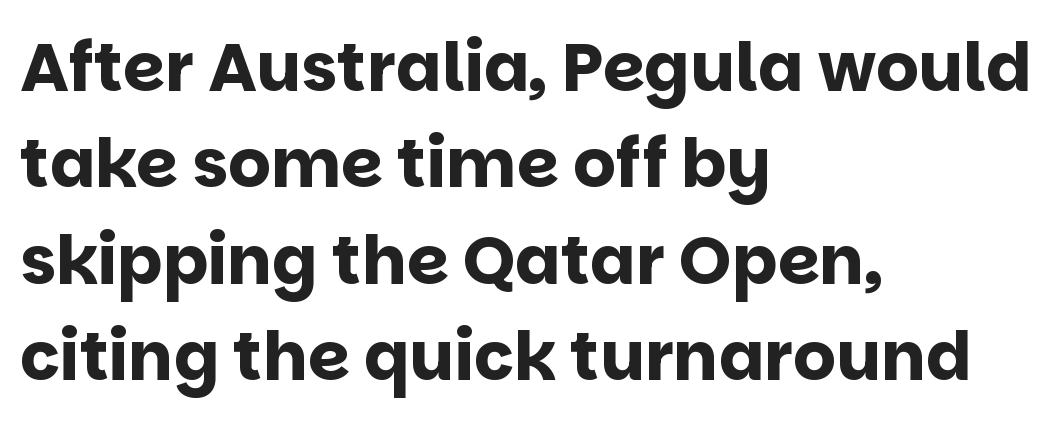
The image shows 67 px bold sans-serif type, upright; set left-aligned, normal line spacing (1.44x), normal letter spacing, not underlined; low stroke contrast and a large x-height.
